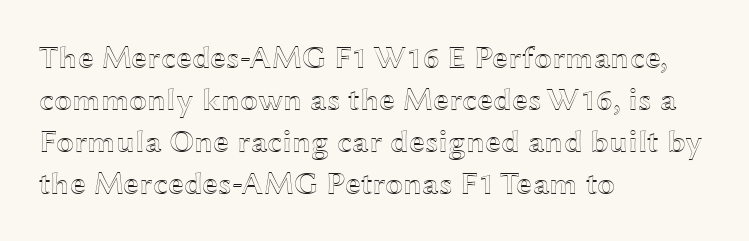
{"italic": "no", "width": "wide", "x_height": "medium", "monospaced": "no", "underline": "no", "align": "left", "line_spacing": "normal", "line_spacing_ratio": 1.31, "letter_spacing": "normal", "letter_spacing_em": 0.0, "glyph_px": 32}
